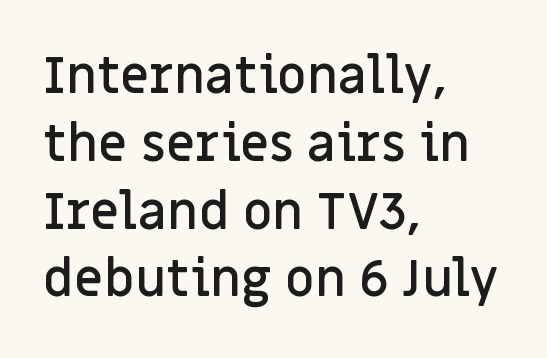
Each letter keeps its own natural width here, so spacing adapts to shape. These lines were composed using upright roman letters. Nothing unusual about the tracking: characters are spaced as the font intends. Type without underlining. This sample is left-justified, so line endings fall wherever the words run out. Are there feet on the stems? There aren't — it's a sans.
